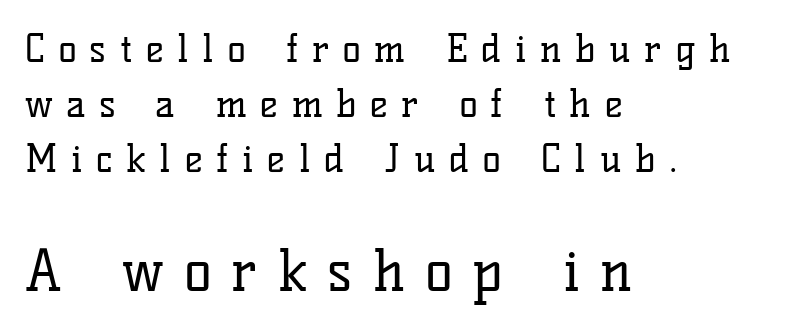
Q: Is the text bold? A: No.
Q: Is the text italic (slanted)? A: No, it is upright.
Q: Is the typeface a serif or a sans-serif typeface? A: Serif.
Q: Is the text underlined? A: No.
Q: How is the paragraph aligned? A: Left-aligned.
Q: Is the spacing between letters normal or unusually wide? A: Unusually wide.
Q: Is the spacing between lines tight, normal or loose? A: Normal.
Q: Which block of text is set in a larger size, the first (top) or the second (bottom)? A: The second (bottom) one.
Q: Width (condensed, normal, or wide)? A: Normal.
Q: Stroke contrast? A: Low.
Q: x-height? A: Medium.
Q: Monospaced? A: No.
